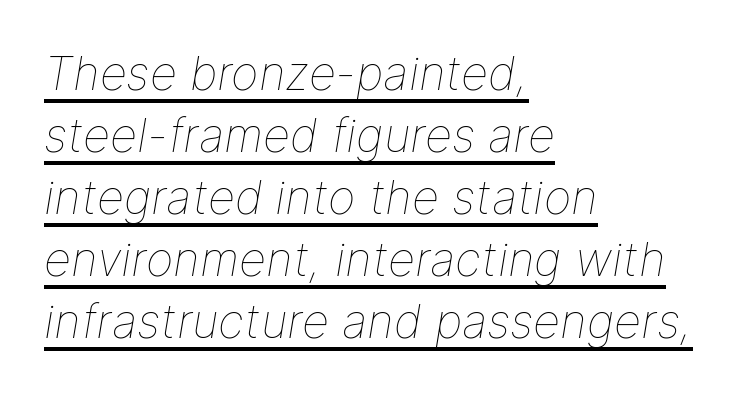
Q: Is the text bold? A: No.
Q: Is the text italic (slanted)? A: Yes, it leans right by about 9 degrees.
Q: Is the text underlined? A: Yes.
Q: How is the paragraph aligned? A: Left-aligned.
Q: Is the spacing between letters normal or unusually wide? A: Normal.
Q: Is the spacing between lines tight, normal or loose? A: Normal.
Q: Width (condensed, normal, or wide)? A: Normal.
Q: Stroke contrast? A: Low.
Q: x-height? A: Medium.
Q: Monospaced? A: No.
